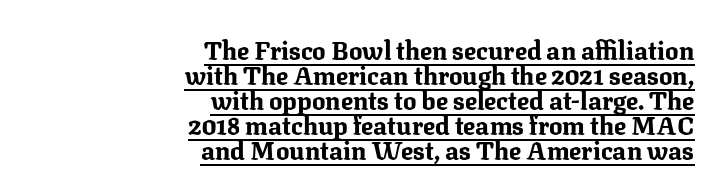
The glyphs have the mass of a bold cut. The passage shown stacks its lines with hardly any gap. Notice how a bar underscores the lettering throughout. The typography opts for an upright posture over an oblique one. All the whitespace from short lines collects on the left. Glyph-to-glyph distance matches everyday printed text.
